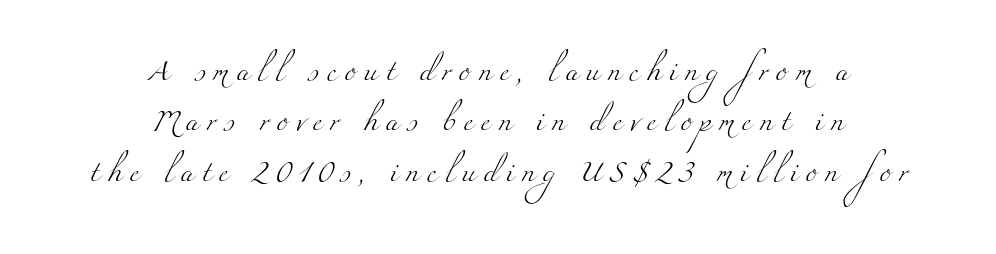
Q: Is the text bold? A: No.
Q: Is the text underlined? A: No.
Q: How is the paragraph aligned? A: Centered.
Q: Is the spacing between letters normal or unusually wide? A: Unusually wide.
Q: Is the spacing between lines tight, normal or loose? A: Loose.
